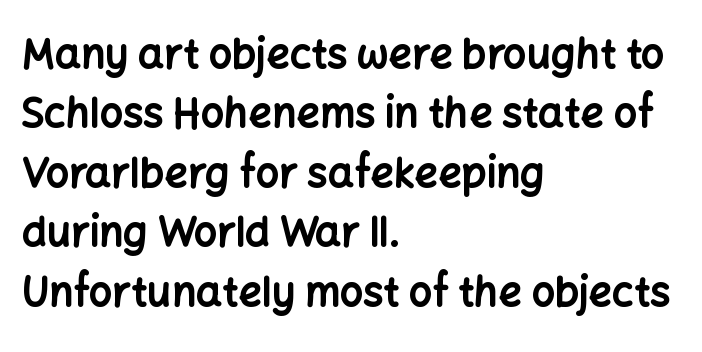
Notice how descenders clear the ascenders below comfortably — that's standard leading. The letters stand straight up with perfectly vertical stems. This is heavy type, rendered in bold. A typesetter would call this proportional, since set widths differ per character. The foot of each line stays bare and open.
